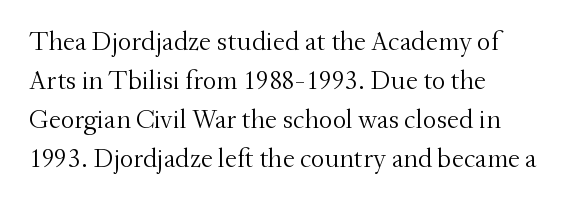
Q: Is the text bold? A: No.
Q: Is the text italic (slanted)? A: No, it is upright.
Q: Is the text underlined? A: No.
Q: How is the paragraph aligned? A: Left-aligned.
Q: Is the spacing between letters normal or unusually wide? A: Normal.
Q: Is the spacing between lines tight, normal or loose? A: Normal.
